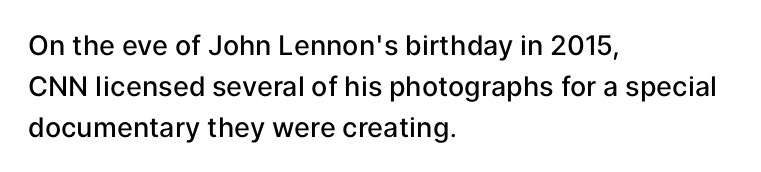
Compared with a centered layout, this one pins lines to the left instead. Compared with typical paragraphs, the rows here are spaced about the same. You can tell it's not italic because the verticals are truly vertical. Bare-footed words on every line. A fair bit of extra ink — the face is semibold, not bold.
